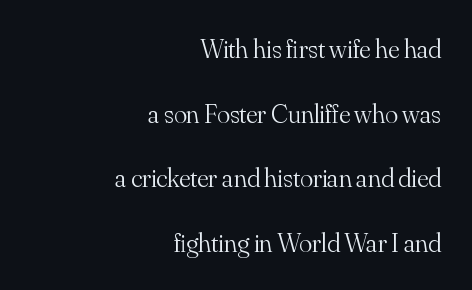
Line spacing here is loose. The specimen omits any rule beneath the text block's lines. This reads as an unemphasized weight, regular at the heaviest. Is the letter spacing exaggerated? No — it looks like the ordinary default.
